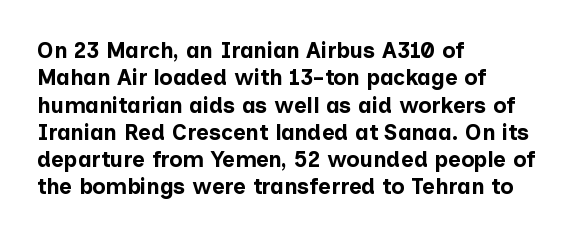
{"italic": "no", "bold": "yes", "underline": "no", "align": "left", "line_spacing_ratio": 1.24, "letter_spacing": "normal", "letter_spacing_em": 0.0, "glyph_px": 22}
